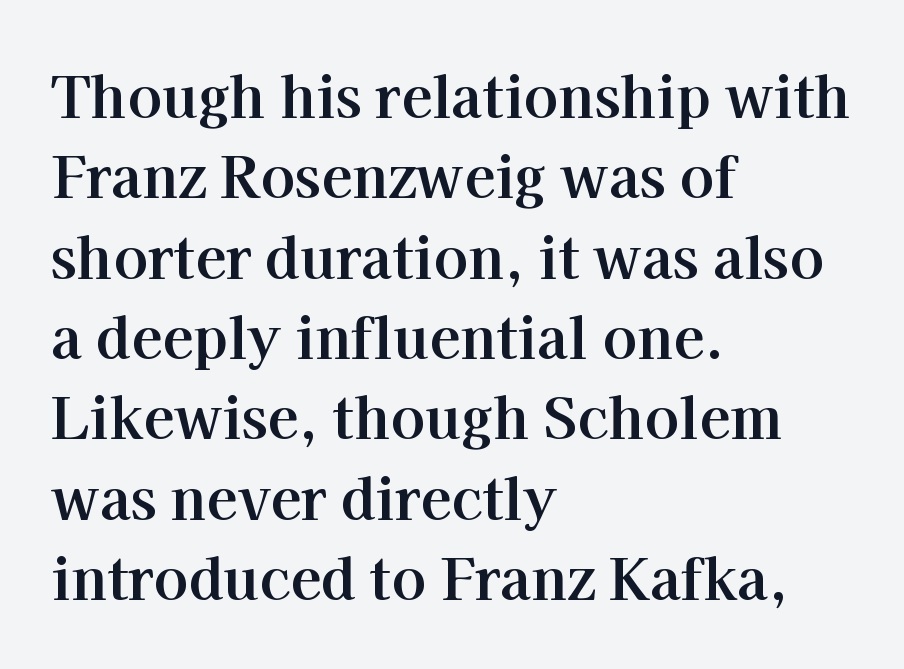
Q: Is the text bold? A: Yes.
Q: Is the text italic (slanted)? A: No, it is upright.
Q: Is the typeface a serif or a sans-serif typeface? A: Serif.
Q: Is the text underlined? A: No.
Q: How is the paragraph aligned? A: Left-aligned.
Q: Is the spacing between letters normal or unusually wide? A: Normal.
Q: Is the spacing between lines tight, normal or loose? A: Normal.
Q: Width (condensed, normal, or wide)? A: Normal.
Q: Stroke contrast? A: High.
Q: x-height? A: Medium.
Q: Monospaced? A: No.
